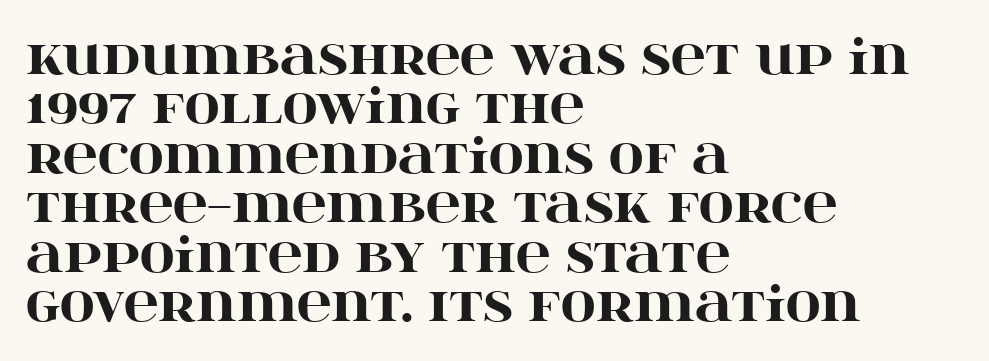
{"serif": "yes", "italic": "no", "bold": "yes", "weight": "heavy", "width": "wide", "stroke_contrast": "high", "x_height": "large", "monospaced": "no", "underline": "no", "align": "left", "line_spacing": "tight", "line_spacing_ratio": 1.03, "letter_spacing": "normal", "letter_spacing_em": 0.0, "glyph_px": 48}
